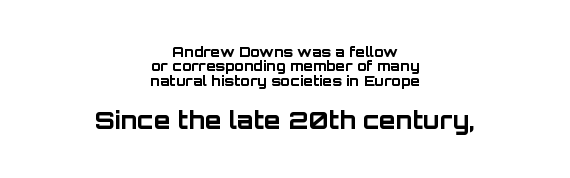
These words are printed bold, with thick strokes throughout. A typesetter would mark this as roman, not italic. Horizontal bands of white between lines are thin slivers. Inter-character spacing is left at the font's built-in metrics. The block sitting lower on the canvas is the one with enlarged characters.
